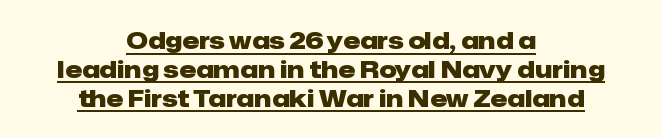
The characters look thick and weighty, a clear bold. The typesetter chose a symmetrical, centered arrangement here. A typesetter would call this zero additional tracking. It's the straight-up-and-down kind of type. In designer terms, the underline attribute is active on this setting.
